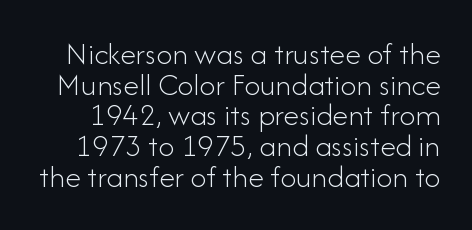
The baseline area is clear. The font is comparable to plain body text, perhaps lighter. A typesetter would call this proportional, since set widths differ per character. Tracking value appears to be zero — textbook default spacing. Upright lettering throughout. The text was rendered using a sans face with plain stroke endings.
